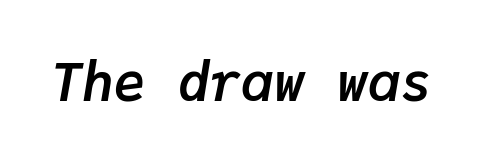
Q: Is the text bold? A: Yes.
Q: Is the text italic (slanted)? A: Yes, it leans right by about 9 degrees.
Q: Is the text underlined? A: No.
Q: Is the spacing between letters normal or unusually wide? A: Normal.
Q: Width (condensed, normal, or wide)? A: Normal.
Q: Stroke contrast? A: Low.
Q: x-height? A: Medium.
Q: Monospaced? A: Yes.
